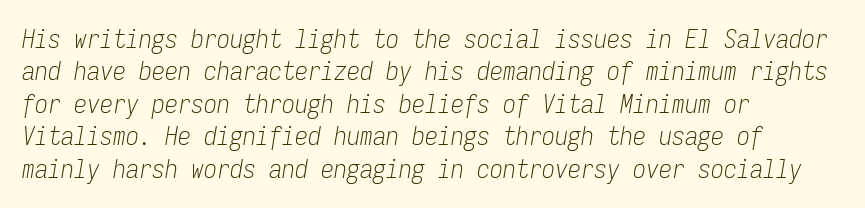
{"italic": "yes", "lean": "right", "slant_degrees": 9, "bold": "no", "underline": "no", "align": "left", "line_spacing": "normal", "line_spacing_ratio": 1.25, "letter_spacing": "normal", "letter_spacing_em": 0.0, "glyph_px": 26}
